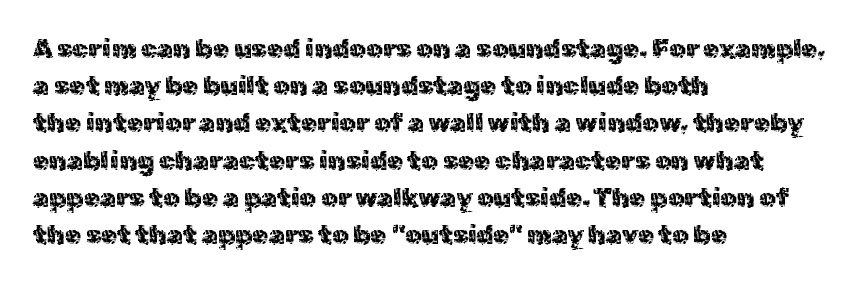
Q: Is the text bold? A: No.
Q: Is the text italic (slanted)? A: No, it is upright.
Q: Is the text underlined? A: No.
Q: How is the paragraph aligned? A: Left-aligned.
Q: Is the spacing between letters normal or unusually wide? A: Normal.
Q: Is the spacing between lines tight, normal or loose? A: Normal.
